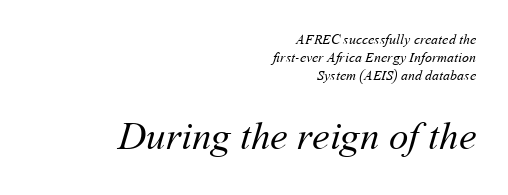
The image shows 39 px regular-weight type; set right-aligned, normal line spacing (1.29x), normal letter spacing, not underlined; the second (bottom) block is 2.79x larger; medium stroke contrast and a medium x-height.
